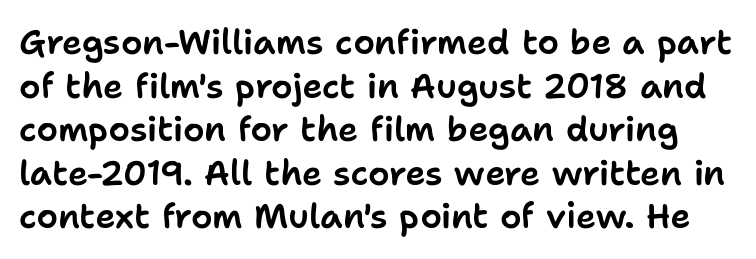
{"serif": "no", "italic": "no", "width": "normal", "stroke_contrast": "low", "x_height": "medium", "monospaced": "no", "underline": "no", "line_spacing": "normal", "line_spacing_ratio": 1.28, "letter_spacing": "normal", "letter_spacing_em": 0.0, "glyph_px": 34}
